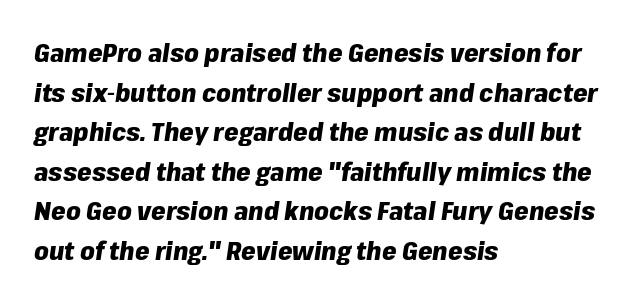
{"italic": "yes", "lean": "right", "slant_degrees": 8, "bold": "yes", "underline": "no", "align": "left", "line_spacing": "normal", "line_spacing_ratio": 1.52, "letter_spacing": "normal", "letter_spacing_em": 0.0, "glyph_px": 26}
